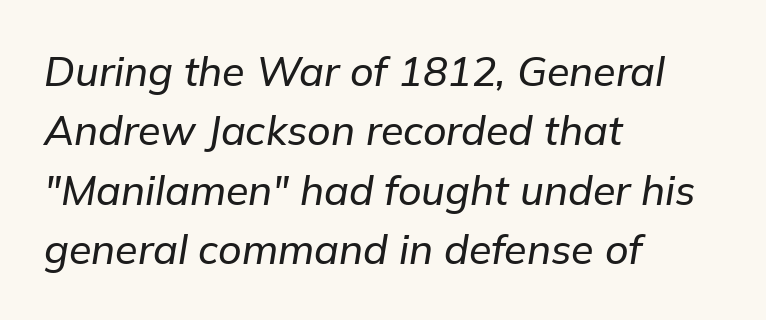
{"italic": "yes", "lean": "right", "slant_degrees": 9, "width": "normal", "stroke_contrast": "low", "x_height": "medium", "monospaced": "no", "underline": "no", "align": "left", "line_spacing": "normal", "line_spacing_ratio": 1.45, "letter_spacing": "normal", "letter_spacing_em": 0.0, "glyph_px": 41}
